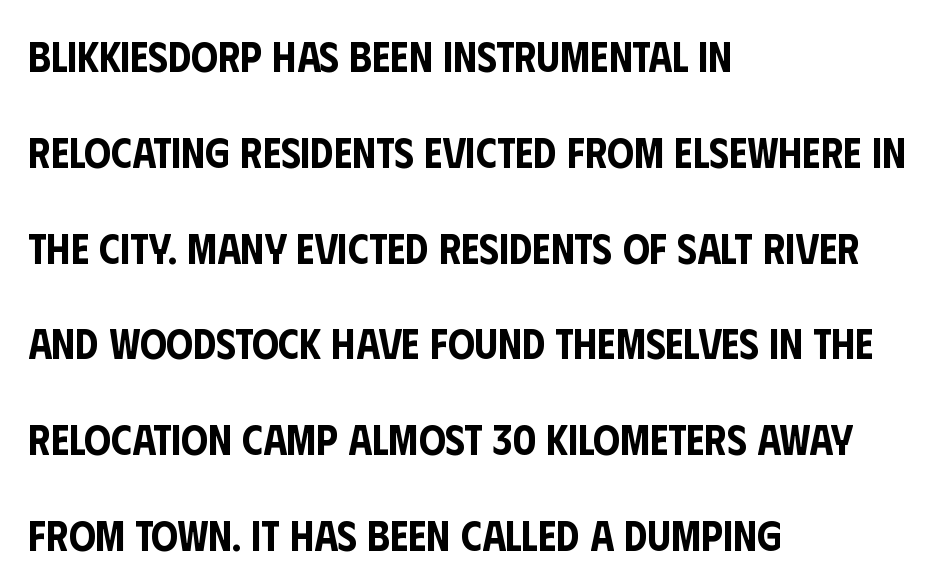
Descenders hang freely into open space. Airy leading. Here the designer chose a conventional face with non-uniform glyph widths. A sans-serif font was chosen for this passage.
